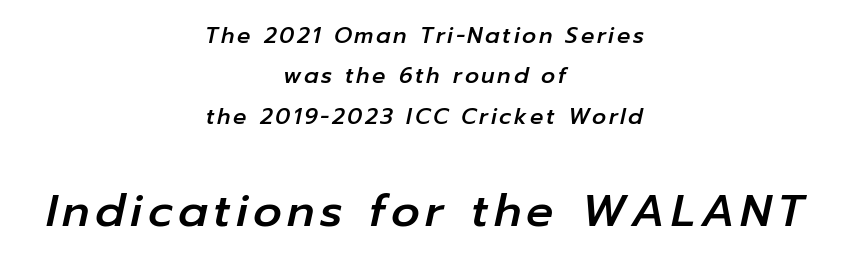
Q: Is the text italic (slanted)? A: Yes, it leans right by about 12 degrees.
Q: Is the text underlined? A: No.
Q: How is the paragraph aligned? A: Centered.
Q: Which block of text is set in a larger size, the first (top) or the second (bottom)? A: The second (bottom) one.
Q: Width (condensed, normal, or wide)? A: Normal.
Q: Stroke contrast? A: Low.
Q: x-height? A: Medium.
Q: Monospaced? A: No.
